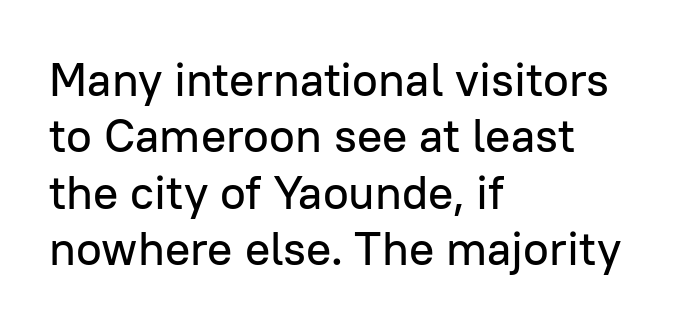
Q: Is the text italic (slanted)? A: No, it is upright.
Q: Is the typeface a serif or a sans-serif typeface? A: Sans-serif.
Q: Is the text underlined? A: No.
Q: How is the paragraph aligned? A: Left-aligned.
Q: Is the spacing between letters normal or unusually wide? A: Normal.
Q: Width (condensed, normal, or wide)? A: Normal.
Q: Stroke contrast? A: Low.
Q: x-height? A: Medium.
Q: Monospaced? A: No.
